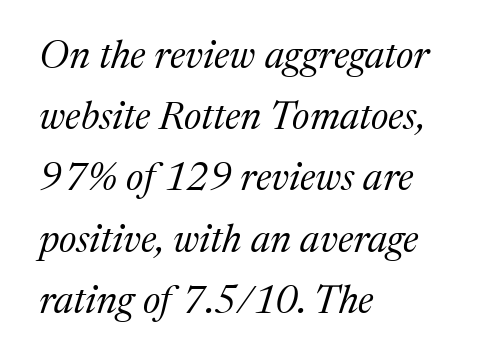
Q: Is the text bold? A: No.
Q: Is the text italic (slanted)? A: Yes, it leans right by about 17 degrees.
Q: Is the typeface a serif or a sans-serif typeface? A: Serif.
Q: Is the text underlined? A: No.
Q: How is the paragraph aligned? A: Left-aligned.
Q: Is the spacing between letters normal or unusually wide? A: Normal.
Q: Is the spacing between lines tight, normal or loose? A: Normal.
Q: Width (condensed, normal, or wide)? A: Normal.
Q: Stroke contrast? A: Medium.
Q: x-height? A: Medium.
Q: Monospaced? A: No.
